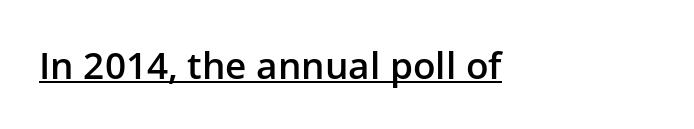
Q: Is the text bold? A: Semi-bold.
Q: Is the text italic (slanted)? A: No, it is upright.
Q: Is the typeface a serif or a sans-serif typeface? A: Sans-serif.
Q: Is the text underlined? A: Yes.
Q: Is the spacing between letters normal or unusually wide? A: Normal.
Q: Width (condensed, normal, or wide)? A: Normal.
Q: Stroke contrast? A: Low.
Q: x-height? A: Medium.
Q: Monospaced? A: No.
